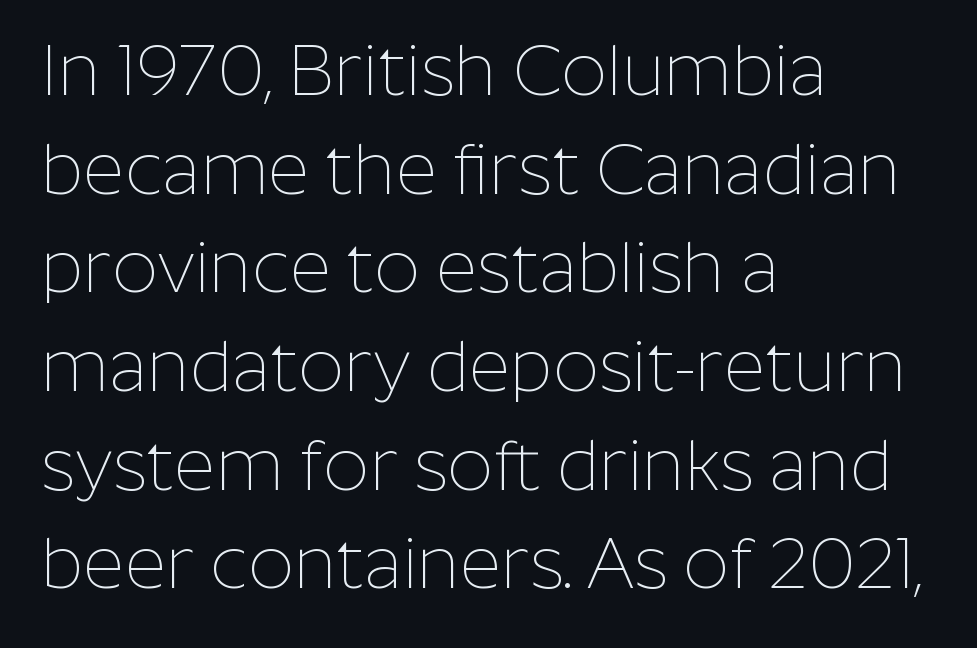
The image shows 71 px thin sans-serif type, upright; set left-aligned, normal line spacing (1.39x), normal letter spacing, not underlined; low stroke contrast and a medium x-height.
